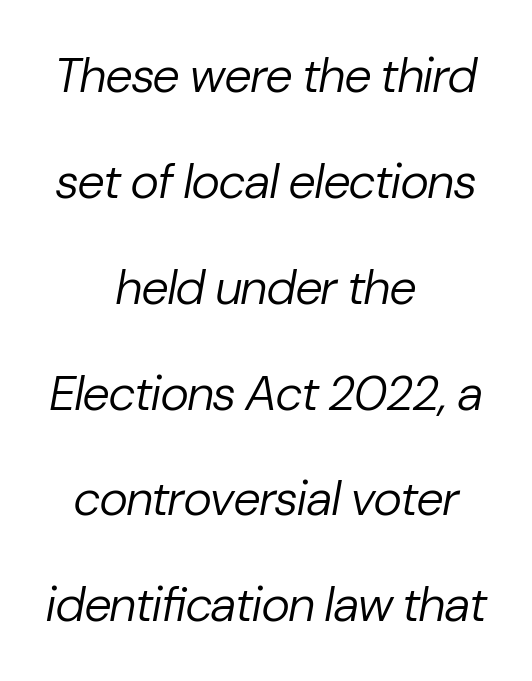
Spacing verdict: proportional, widths tailored to each character. Where is the straight margin? There isn't one; the lines are centered. No extra tracking has been applied to these lines. Would a proofreader flag this as italicized? Yes. Vertical spacing — loose. The passage shown is not bold in any degree.
